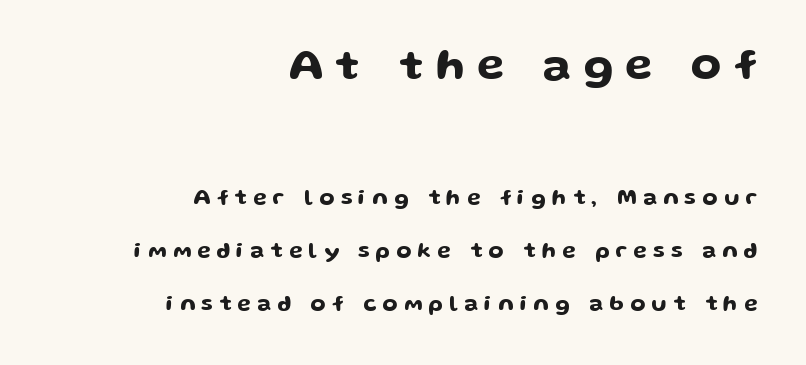
The block of text is sparse from top to bottom, with ample space between rows. Bigger letters appear in the top chunk; the bottom chunk is reduced. I'd call this a sans setting — the letters go barefoot. The passage shown has open, widely tracked lettering throughout. Italic: no, the glyphs are upright roman.
